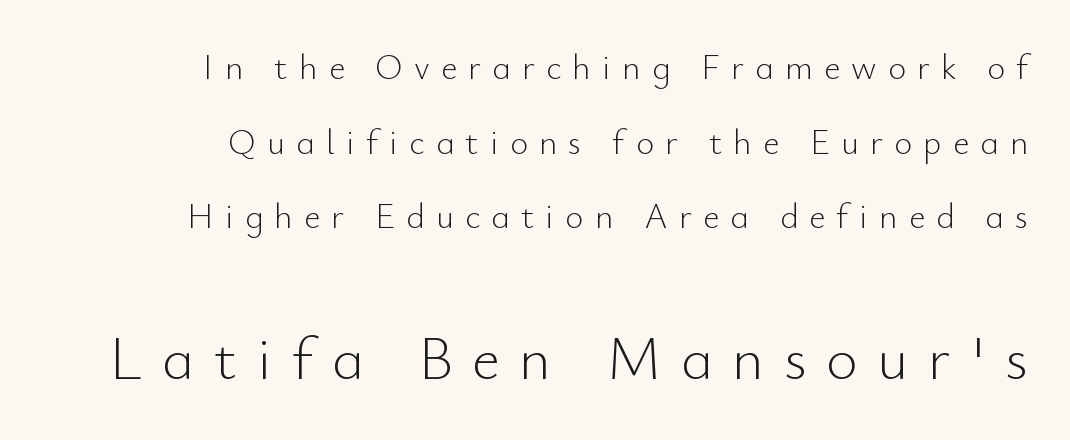
{"serif": "no", "italic": "no", "bold": "no", "weight": "light", "width": "normal", "stroke_contrast": "low", "x_height": "small", "monospaced": "no", "underline": "no", "align": "right", "line_spacing": "loose", "line_spacing_ratio": 2.13, "letter_spacing": "wide", "letter_spacing_em": 0.32, "larger_block": "second", "size_ratio": 1.74, "glyph_px": 61}
